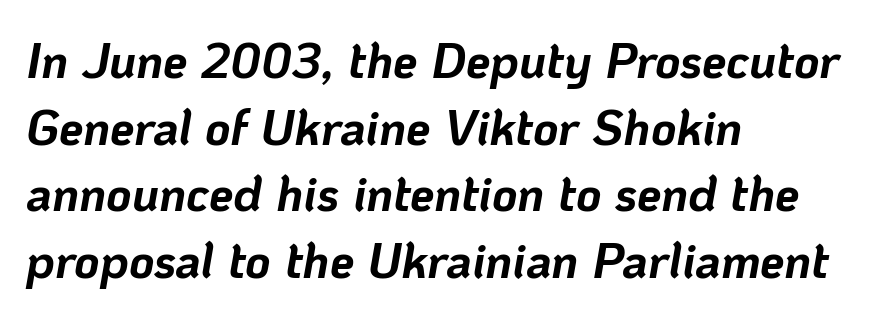
{"italic": "yes", "lean": "right", "slant_degrees": 10, "bold": "yes", "weight": "bold", "width": "normal", "stroke_contrast": "low", "x_height": "medium", "monospaced": "no", "underline": "no", "align": "left", "line_spacing": "normal", "line_spacing_ratio": 1.36, "letter_spacing": "normal", "letter_spacing_em": 0.0, "glyph_px": 49}
